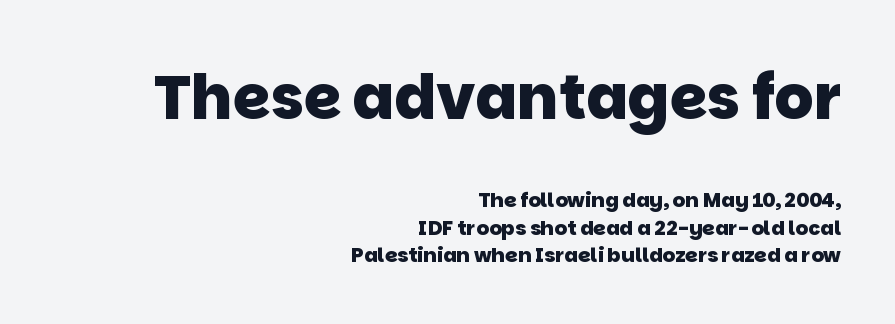
The image shows 61 px heavy sans-serif type; set right-aligned, normal line spacing (1.37x), normal letter spacing, not underlined; the first (top) block is 3.05x larger; low stroke contrast and a large x-height.
